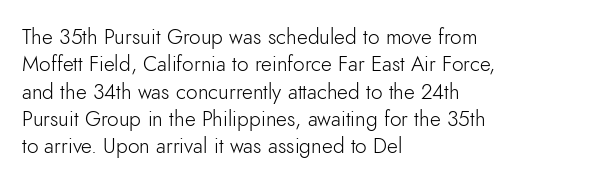
The image shows 21 px text type, upright; set left-aligned, normal line spacing (1.3x), normal letter spacing, not underlined.
